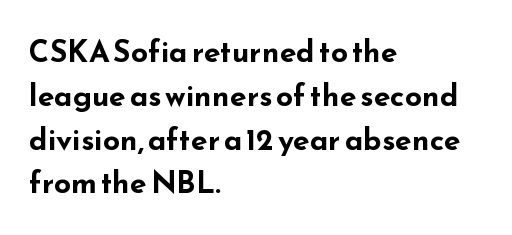
The image shows 30 px bold, wide sans-serif type, upright; set left-aligned, normal line spacing (1.46x), normal letter spacing, not underlined; low stroke contrast and a small x-height.
